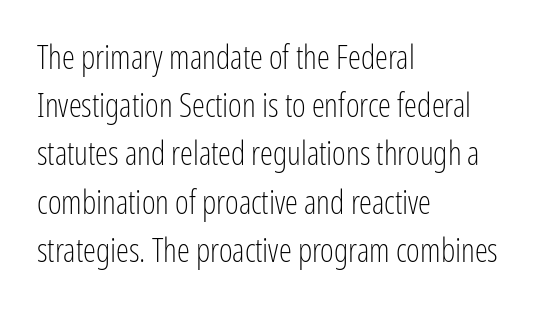
The image shows 33 px light, condensed sans-serif type, upright; set left-aligned, normal line spacing (1.46x), normal letter spacing, not underlined; low stroke contrast and a medium x-height.
